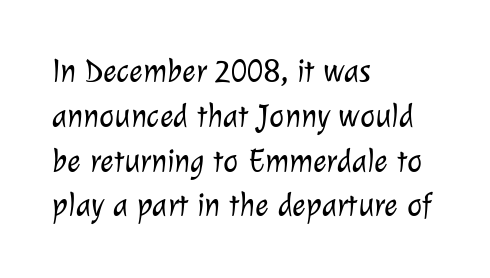
These lines are rendered in a variable-pitch font. These lines are composed in type without serifs. The gap between lines stays unmarked. The paragraph shown leans on its left margin.
